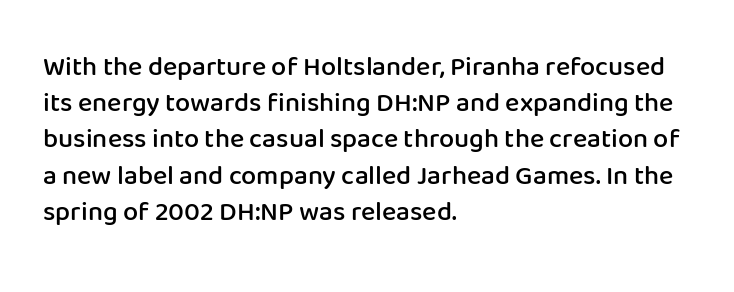
Nobody touched the tracking dial on this one. Its strokes are somewhat broadened, the hallmark of semibold type. Reading down the column, the eye jumps a familiar distance to each next line. Decoration check: the copy has no underline. The paragraph has a hard left edge and a soft right edge. Does the lettering tilt? It doesn't — this is upright.
